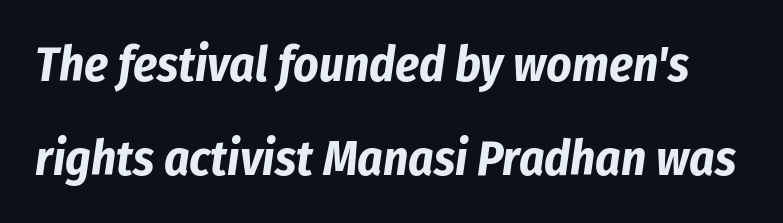
The image shows 49 px bold, condensed type, italic (leaning right); set loose line spacing (1.91x), normal letter spacing, not underlined; low stroke contrast and a medium x-height.
